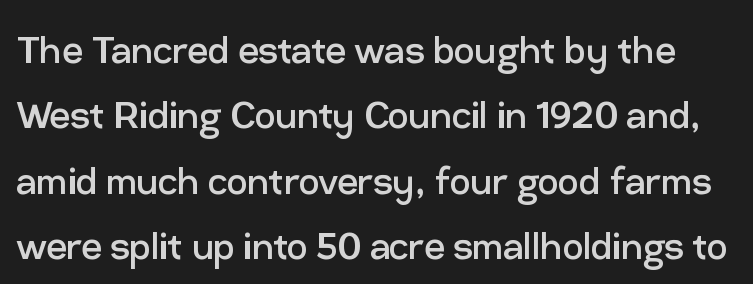
The image shows 46 px regular-weight sans-serif type, upright; set normal line spacing (1.42x), normal letter spacing, not underlined; low stroke contrast and a medium x-height.
